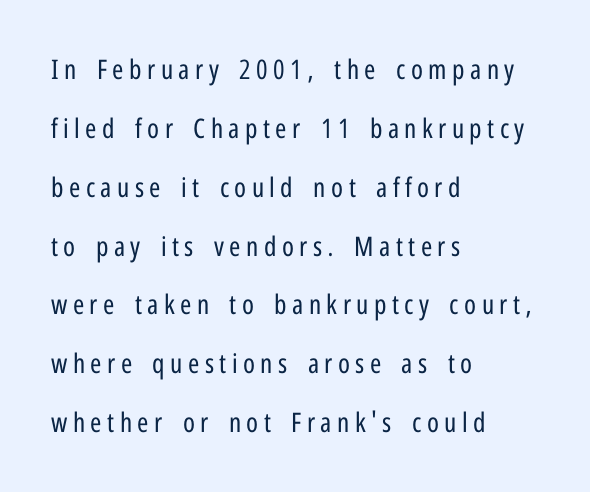
The image shows 27 px text type, upright; set left-aligned, loose line spacing (2.18x), unusually wide letter spacing (+0.2 em), not underlined.
